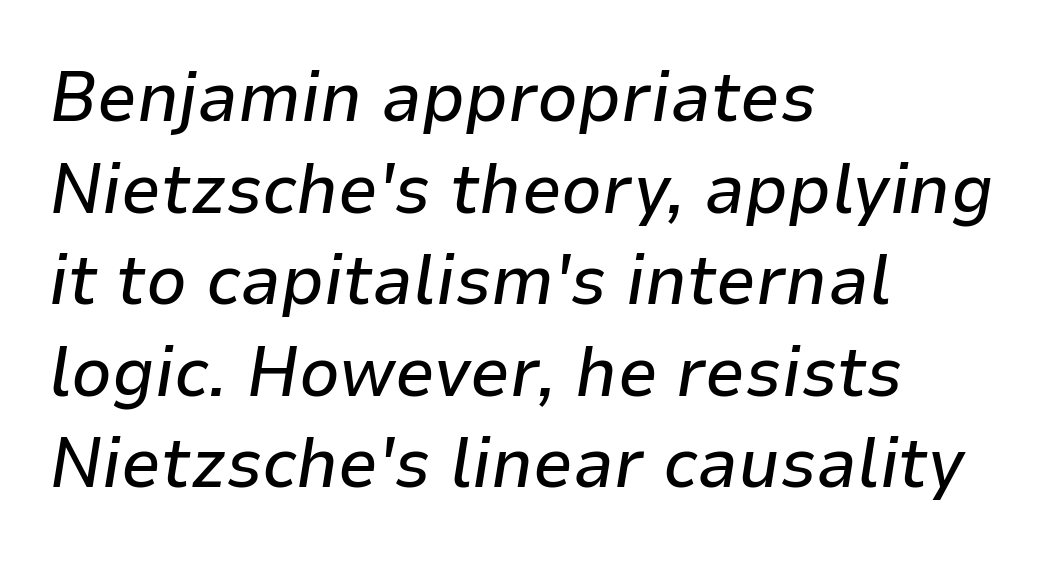
Q: Is the text italic (slanted)? A: Yes, it leans right by about 9 degrees.
Q: Is the text underlined? A: No.
Q: How is the paragraph aligned? A: Left-aligned.
Q: Is the spacing between letters normal or unusually wide? A: Normal.
Q: Is the spacing between lines tight, normal or loose? A: Normal.
Q: Width (condensed, normal, or wide)? A: Normal.
Q: Stroke contrast? A: Low.
Q: x-height? A: Medium.
Q: Monospaced? A: No.
